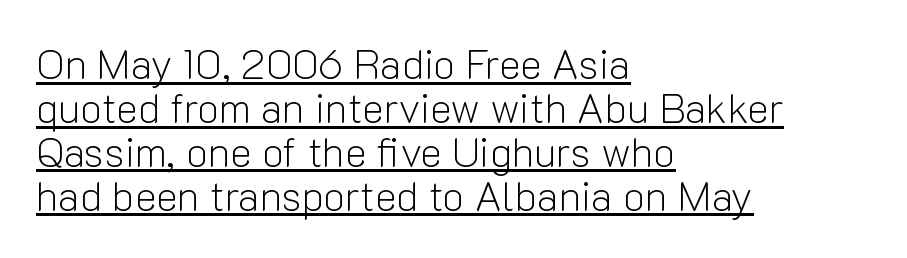
Standard letterfit; no display-style spreading of the glyphs. Students, observe: this is what under-led, compact text looks like. The typeface has the unassuming heft of standard copy or less. The rendering uses natural spacing where letterforms have individual widths. Glance below the letters and you will spot a drawn line. The rendering anchors every line to the left-hand side.
